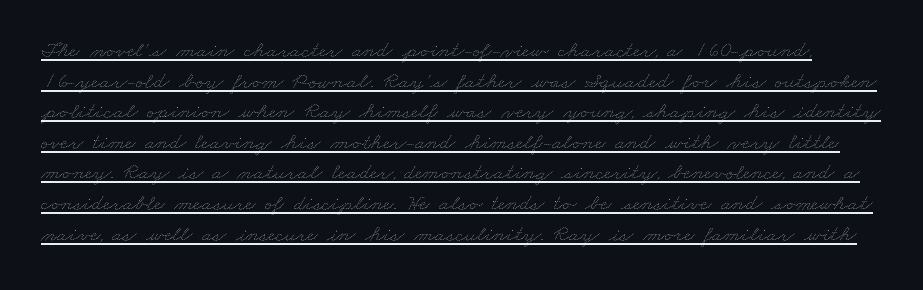
{"bold": "no", "underline": "yes", "line_spacing": "normal", "line_spacing_ratio": 1.33, "letter_spacing": "normal", "letter_spacing_em": 0.0, "glyph_px": 23}
